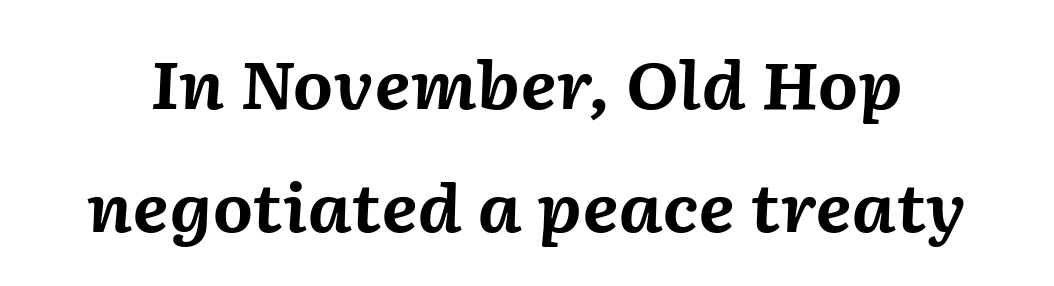
The image shows 65 px bold type, italic (leaning right); set loose line spacing (1.9x), normal letter spacing, not underlined; medium stroke contrast and a medium x-height.
